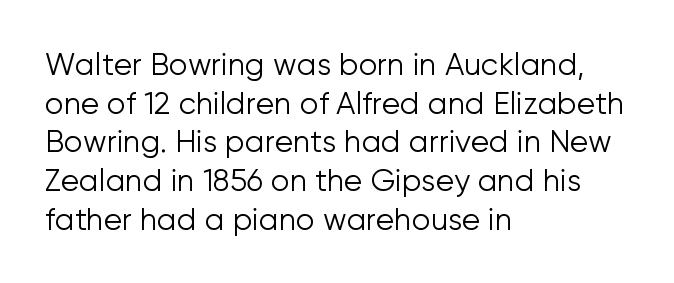
{"serif": "no", "italic": "no", "bold": "no", "weight": "light", "width": "normal", "stroke_contrast": "low", "x_height": "medium", "monospaced": "no", "underline": "no", "align": "left", "line_spacing": "normal", "line_spacing_ratio": 1.29, "letter_spacing": "normal", "letter_spacing_em": 0.0, "glyph_px": 30}
